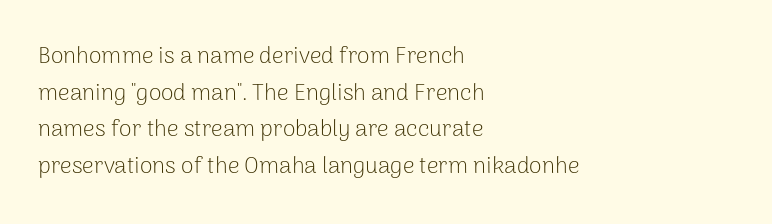
Q: Is the text bold? A: No.
Q: Is the text italic (slanted)? A: No, it is upright.
Q: Is the text underlined? A: No.
Q: How is the paragraph aligned? A: Left-aligned.
Q: Is the spacing between letters normal or unusually wide? A: Normal.
Q: Is the spacing between lines tight, normal or loose? A: Normal.
